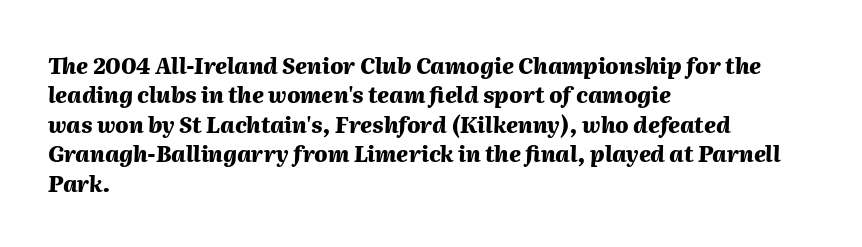
Q: Is the text bold? A: Yes.
Q: Is the text italic (slanted)? A: Yes, it leans right by about 2 degrees.
Q: Is the text underlined? A: No.
Q: How is the paragraph aligned? A: Left-aligned.
Q: Is the spacing between letters normal or unusually wide? A: Normal.
Q: Is the spacing between lines tight, normal or loose? A: Normal.
